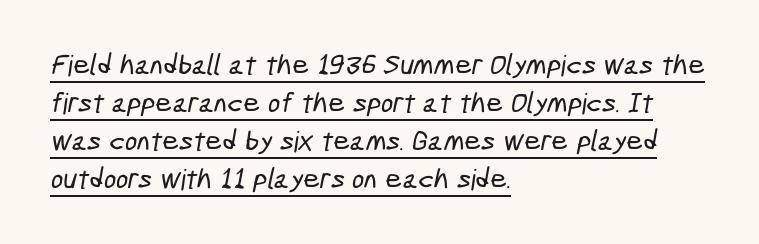
The image shows 29 px condensed sans-serif type; set left-aligned, normal line spacing (1.31x), normal letter spacing, underlined; low stroke contrast and a medium x-height.
